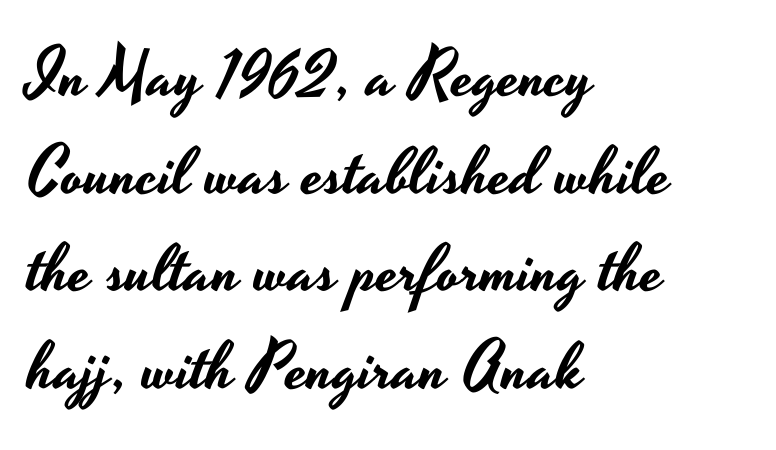
Unlike a traditional serif, this face leaves its strokes unadorned. Compared with a centered layout, this one pins lines to the left instead. Only glyphs here, with clear space below each row. The passage shown has conventional tracking throughout. If you measured baseline to baseline, you'd find a middling distance. Spacing verdict: proportional, widths tailored to each character.
